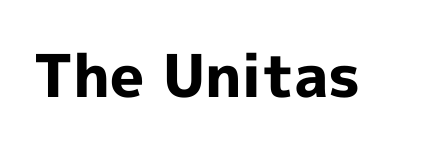
The image shows 59 px bold sans-serif type, upright; set normal letter spacing, not underlined; a medium x-height.
